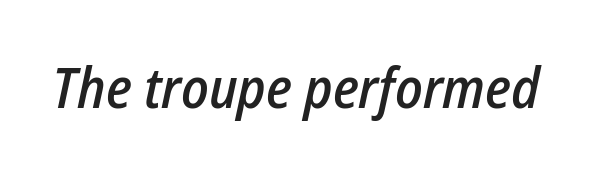
Quick note: italic. The words here are not underlined. Observe the ordinary spacing: letters are neighbours, not strangers. Bold? Not quite — semibold, heavier than regular but stopping short.
